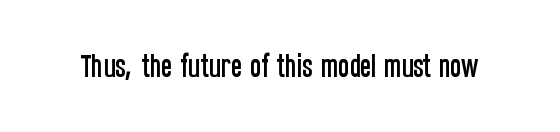
Q: Is the text italic (slanted)? A: No, it is upright.
Q: Is the text underlined? A: No.
Q: Is the spacing between letters normal or unusually wide? A: Normal.
